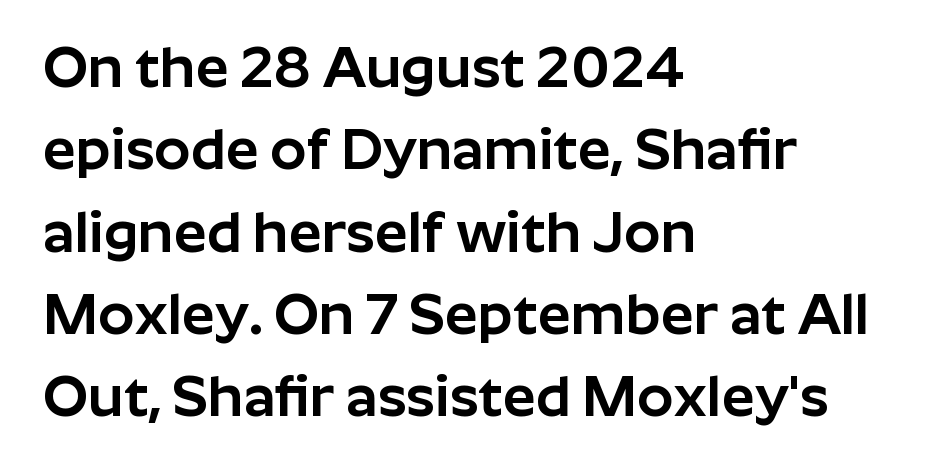
Q: Is the text italic (slanted)? A: No, it is upright.
Q: Is the typeface a serif or a sans-serif typeface? A: Sans-serif.
Q: Is the text underlined? A: No.
Q: How is the paragraph aligned? A: Left-aligned.
Q: Is the spacing between letters normal or unusually wide? A: Normal.
Q: Is the spacing between lines tight, normal or loose? A: Normal.
Q: Width (condensed, normal, or wide)? A: Normal.
Q: Stroke contrast? A: Low.
Q: x-height? A: Medium.
Q: Monospaced? A: No.
